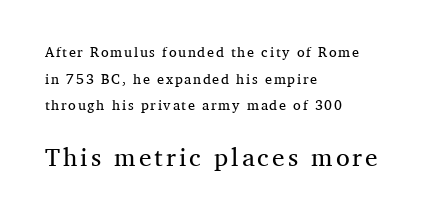
{"italic": "no", "bold": "no", "underline": "no", "align": "left", "line_spacing": "loose", "line_spacing_ratio": 1.91, "larger_block": "second", "size_ratio": 1.79, "glyph_px": 25}
